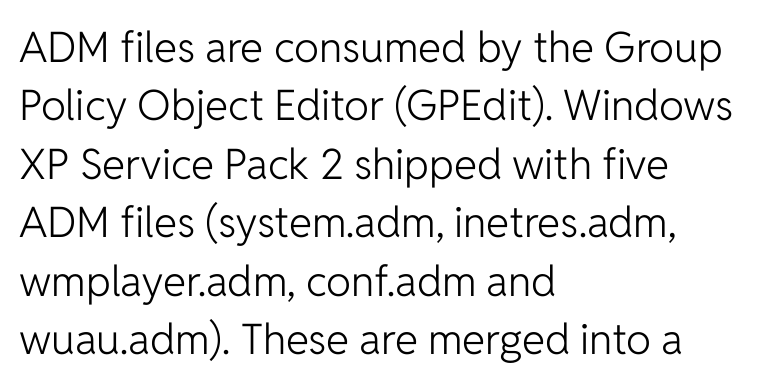
{"serif": "no", "italic": "no", "bold": "no", "weight": "light", "width": "normal", "stroke_contrast": "low", "x_height": "medium", "monospaced": "no", "underline": "no", "align": "left", "line_spacing": "normal", "line_spacing_ratio": 1.39, "letter_spacing": "normal", "letter_spacing_em": 0.0, "glyph_px": 42}
